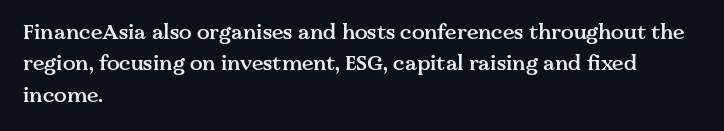
The image shows 21 px text type, upright; set left-aligned, normal line spacing (1.49x), normal letter spacing, not underlined.
